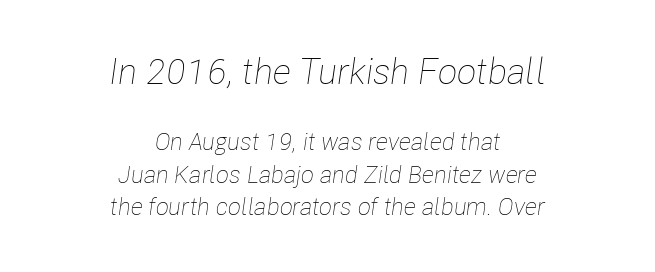
Spacing between characters is what you'd get straight out of the box. No letter is thick-stroked: the sample isn't bold. This is oblique type, the kind used for emphasis or titles. Has an underline been added? It has not. Do the characters align in a grid? No, the font is proportional. Successive baselines arrive at the customary interval.
